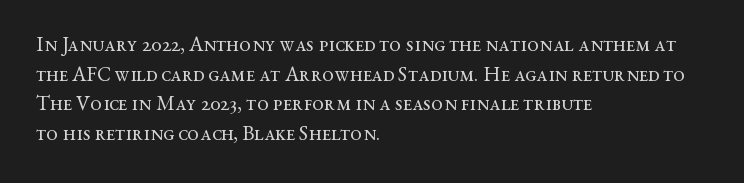
The image shows 21 px text type, upright; set left-aligned, normal line spacing (1.41x), normal letter spacing, not underlined.
